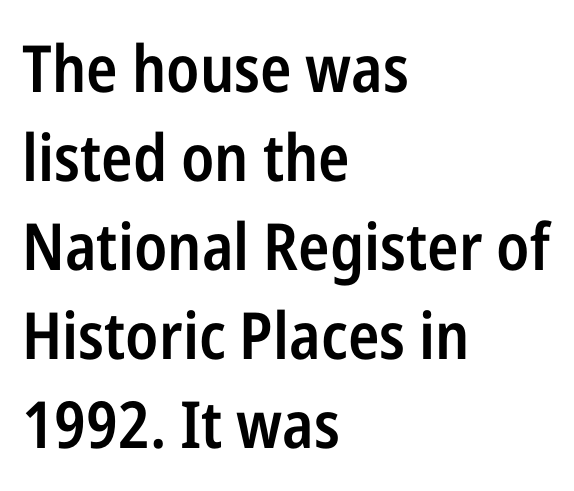
Posture: upright roman. The sample has been set in demibold, a notch under bold. Anything drawn beneath the words? Only blank space. A typesetter would call this leading conventional body-copy spacing. These lines are rendered in a variable-pitch font. Notice how the passage keeps a crisp vertical edge on the left only.
